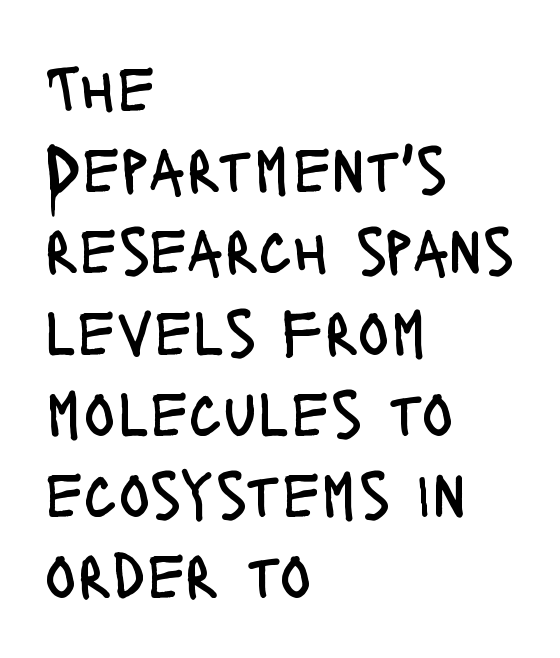
Here the glyphs are tracked normally, forming tight word shapes. Character widths vary here, with narrow letters taking less room than wide ones. Underlining? Definitely not there. Does the type have serifs? No, each stem ends abruptly.
